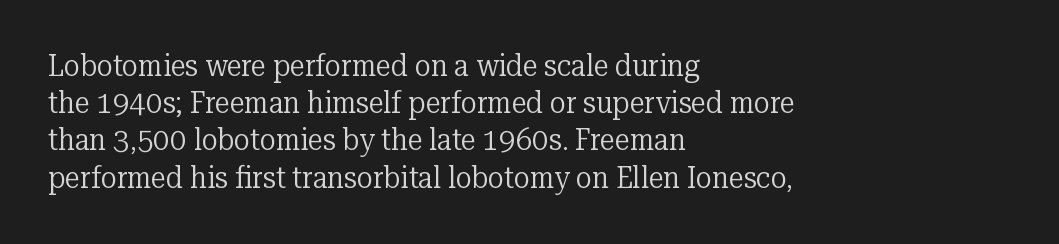
The image shows 30 px regular-weight serif type, upright; set left-aligned, line spacing 1.24x, normal letter spacing, not underlined; low stroke contrast and a medium x-height.
